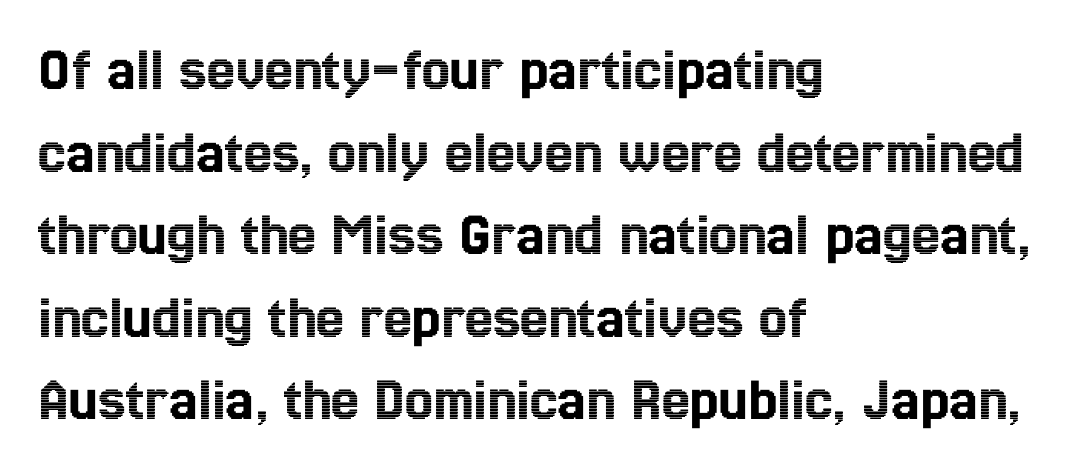
The image shows 63 px condensed type, upright; set left-aligned, normal line spacing (1.31x), normal letter spacing, not underlined; a medium x-height.
